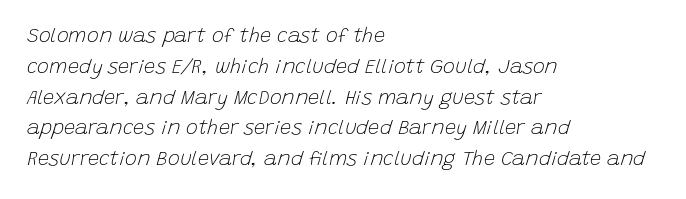
Q: Is the text bold? A: No.
Q: Is the text italic (slanted)? A: Yes, it leans right by about 15 degrees.
Q: Is the text underlined? A: No.
Q: How is the paragraph aligned? A: Left-aligned.
Q: Is the spacing between letters normal or unusually wide? A: Normal.
Q: Is the spacing between lines tight, normal or loose? A: Normal.
